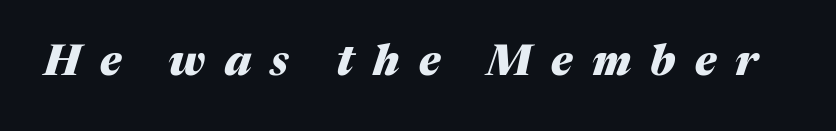
{"italic": "yes", "lean": "right", "slant_degrees": 17, "bold": "yes", "weight": "heavy", "width": "normal", "stroke_contrast": "medium", "x_height": "medium", "monospaced": "no", "underline": "no", "letter_spacing": "wide", "letter_spacing_em": 0.46, "glyph_px": 42}
